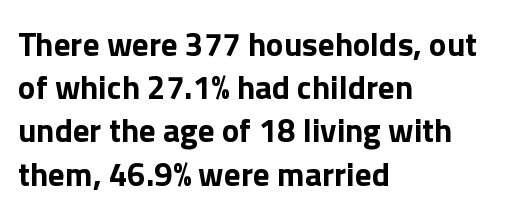
Is this a sans? Yes — the strokes have no serifs. Set as a true bold cut, around the 700 mark. Rule under the text: the space is simply empty. When letters stand straight like this, we call the style roman or upright. Visually the block forms a straight wall on the left and a jagged coastline on the right.
